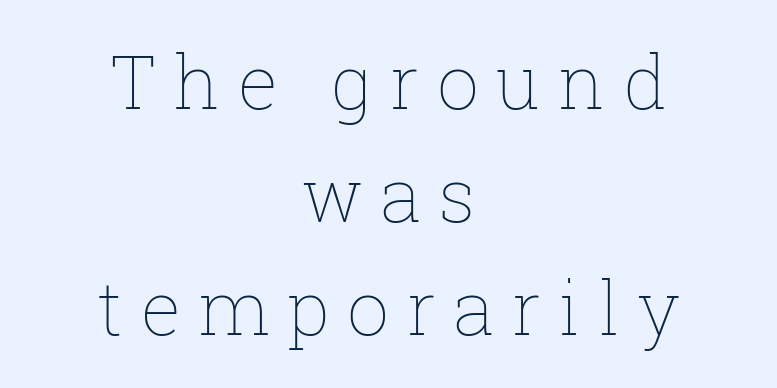
{"italic": "no", "bold": "no", "weight": "thin", "width": "normal", "stroke_contrast": "low", "x_height": "medium", "monospaced": "no", "underline": "no", "align": "center", "line_spacing": "normal", "line_spacing_ratio": 1.53, "letter_spacing": "wide", "letter_spacing_em": 0.24, "glyph_px": 74}
